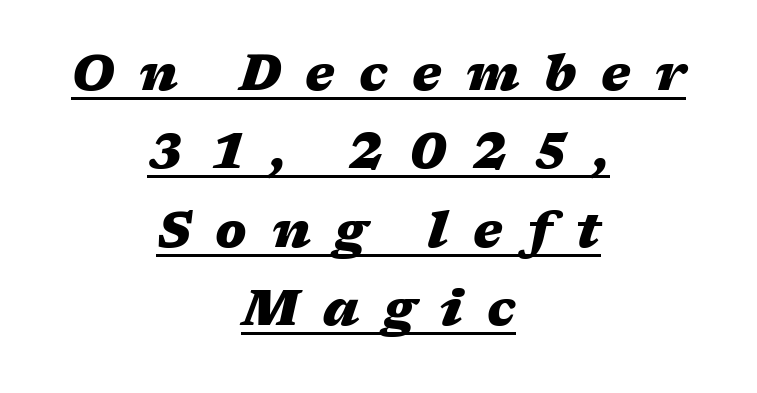
Q: Is the text bold? A: Yes.
Q: Is the text italic (slanted)? A: Yes, it leans right by about 17 degrees.
Q: Is the text underlined? A: Yes.
Q: How is the paragraph aligned? A: Centered.
Q: Is the spacing between letters normal or unusually wide? A: Unusually wide.
Q: Is the spacing between lines tight, normal or loose? A: Normal.
Q: Width (condensed, normal, or wide)? A: Wide.
Q: Stroke contrast? A: Medium.
Q: x-height? A: Medium.
Q: Monospaced? A: No.
